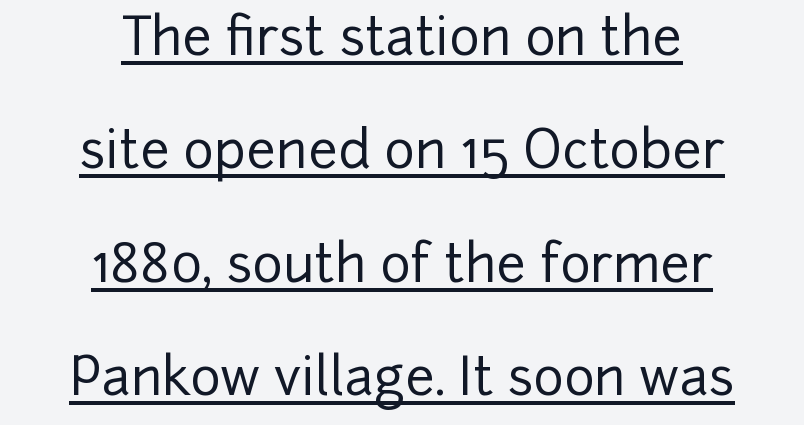
The image shows 52 px sans-serif type, upright; set centered, loose line spacing (2.18x), normal letter spacing, underlined; low stroke contrast and a medium x-height.
